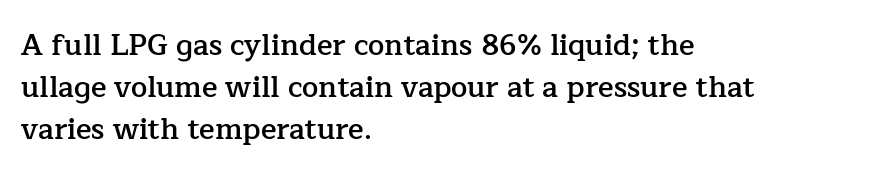
Do the characters align in a grid? No, the font is proportional. No word sits above an underline. Horizontal bands of white between lines are of average thickness. Notice how the stems are strictly vertical — no italics here. You can tell from the footed stems that serif type was used. Does the copy run flush right? No — it runs flush left.
